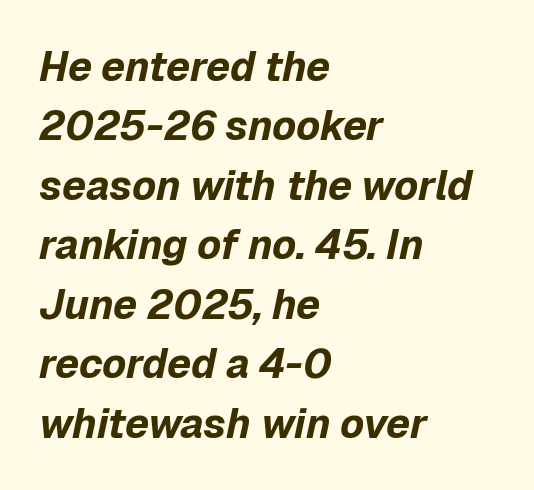
Q: Is the text bold? A: Yes.
Q: Is the text italic (slanted)? A: Yes, it leans right by about 12 degrees.
Q: Is the text underlined? A: No.
Q: How is the paragraph aligned? A: Left-aligned.
Q: Is the spacing between letters normal or unusually wide? A: Normal.
Q: Is the spacing between lines tight, normal or loose? A: Normal.
Q: Width (condensed, normal, or wide)? A: Normal.
Q: Stroke contrast? A: Low.
Q: x-height? A: Medium.
Q: Monospaced? A: No.
